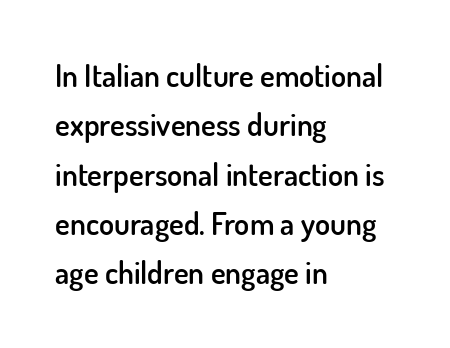
Q: Is the text bold? A: Semi-bold.
Q: Is the text italic (slanted)? A: No, it is upright.
Q: Is the typeface a serif or a sans-serif typeface? A: Sans-serif.
Q: Is the text underlined? A: No.
Q: How is the paragraph aligned? A: Left-aligned.
Q: Is the spacing between letters normal or unusually wide? A: Normal.
Q: Is the spacing between lines tight, normal or loose? A: Normal.
Q: Width (condensed, normal, or wide)? A: Normal.
Q: Stroke contrast? A: Low.
Q: x-height? A: Small.
Q: Monospaced? A: No.
